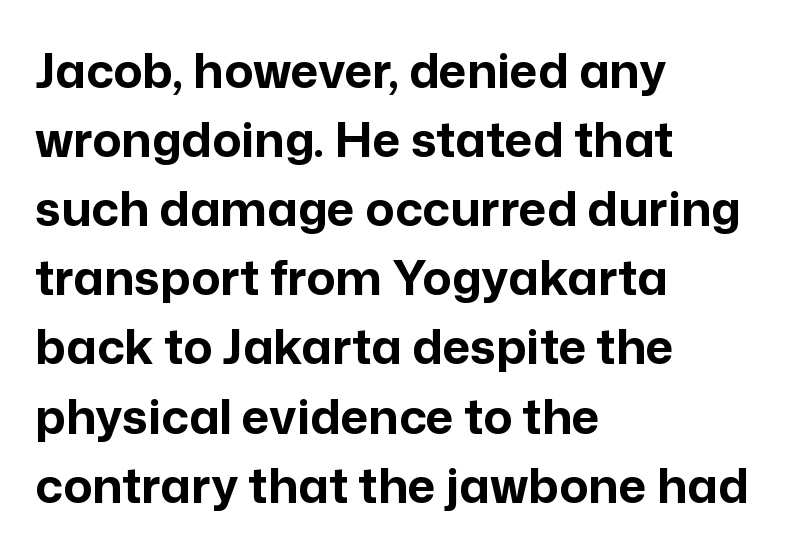
Q: Is the text bold? A: Yes.
Q: Is the text italic (slanted)? A: No, it is upright.
Q: Is the typeface a serif or a sans-serif typeface? A: Sans-serif.
Q: Is the text underlined? A: No.
Q: How is the paragraph aligned? A: Left-aligned.
Q: Is the spacing between letters normal or unusually wide? A: Normal.
Q: Is the spacing between lines tight, normal or loose? A: Normal.
Q: Width (condensed, normal, or wide)? A: Normal.
Q: Stroke contrast? A: Low.
Q: x-height? A: Medium.
Q: Monospaced? A: No.
